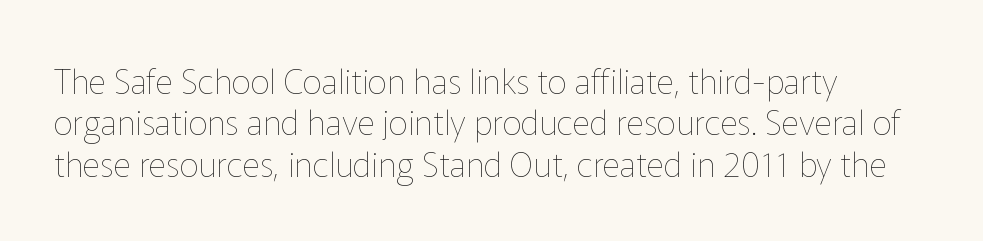
The specimen reads as upright at a glance. Which margin do the lines hug? The left one — the right edge is uneven. Think standard paragraph weight, or any step lighter than that. Honestly, the letter spacing is just normal — you wouldn't notice it. Bare-footed words on every line.
